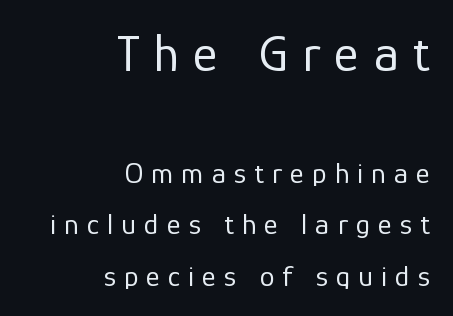
Compared with typical body copy, the letter spacing here is much looser. Heft: none added — not bold. The specimen reads as upright at a glance. The letters advance in unequal steps, a hallmark of proportional type. Descenders hang freely into open space. The more generous point size was reserved for the upper chunk.
